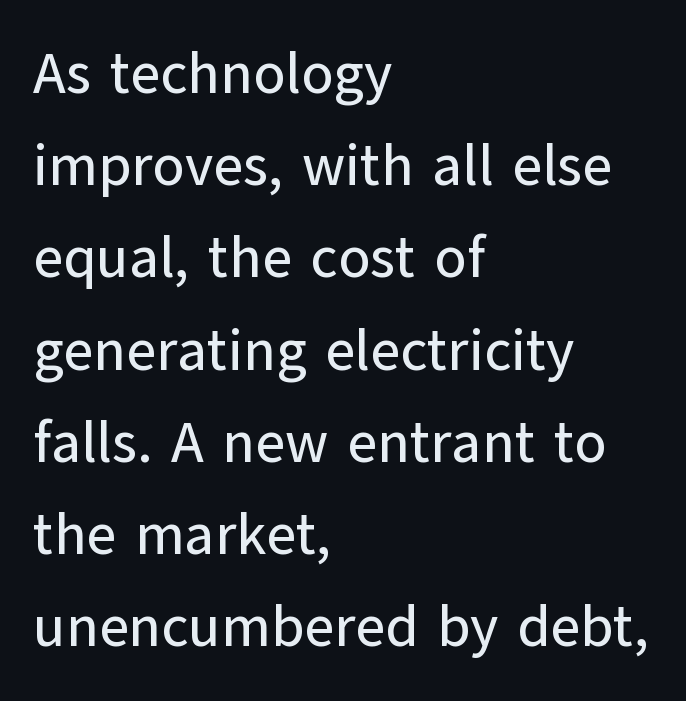
Q: Is the text italic (slanted)? A: No, it is upright.
Q: Is the typeface a serif or a sans-serif typeface? A: Sans-serif.
Q: Is the text underlined? A: No.
Q: How is the paragraph aligned? A: Left-aligned.
Q: Is the spacing between letters normal or unusually wide? A: Normal.
Q: Is the spacing between lines tight, normal or loose? A: Normal.
Q: Width (condensed, normal, or wide)? A: Normal.
Q: Stroke contrast? A: Low.
Q: x-height? A: Medium.
Q: Monospaced? A: No.
